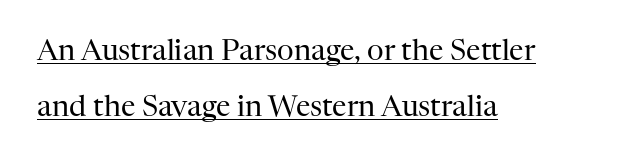
{"serif": "yes", "italic": "no", "bold": "no", "weight": "regular", "width": "normal", "stroke_contrast": "high", "x_height": "medium", "monospaced": "no", "underline": "yes", "align": "left", "line_spacing": "loose", "line_spacing_ratio": 1.93, "letter_spacing": "normal", "letter_spacing_em": 0.0, "glyph_px": 29}
